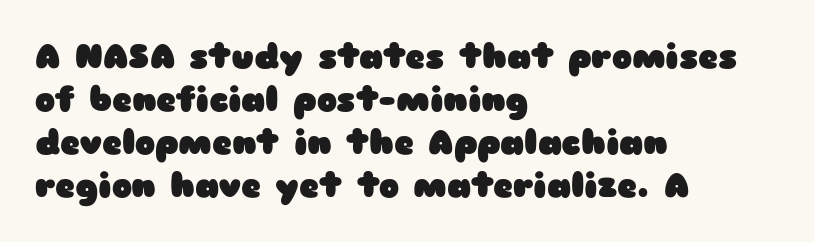
This block has exactly the height ordinary leading produces. Each letter keeps its own natural width here, so spacing adapts to shape. Is the letter spacing exaggerated? No — it looks like the ordinary default. Style check: upright. The glyphs are unaccompanied by any horizontal stroke below them. The paragraph shown leans on its left margin.
